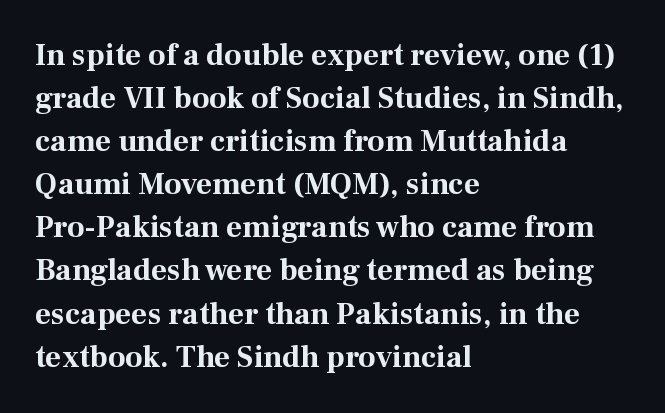
These lines carry a lot of weight — the face is fully bold. Nobody drew a line under any word here. This sample has the flowing, uneven cadence of proportional lettering. This block has exactly the height ordinary leading produces. Standard letterfit; no display-style spreading of the glyphs. Left-aligned paragraph, ragged on the right.
